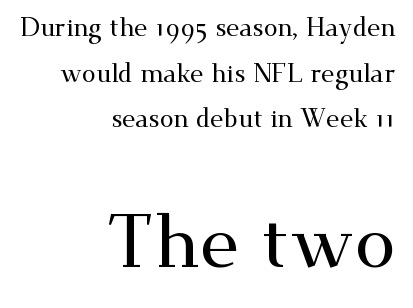
Here the glyphs are tracked normally, forming tight word shapes. Horizontally, the lines are justified to the trailing edge only. Which of the two is more prominent by size? The second, at the bottom. The specimen omits any rule beneath the text block's lines. Style check: upright.
